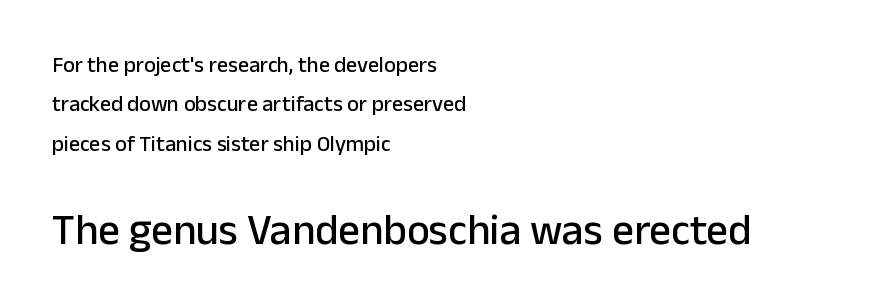
The image shows 43 px sans-serif type, upright; set left-aligned, line spacing 1.79x, normal letter spacing, not underlined; the second (bottom) block is 1.95x larger; low stroke contrast and a medium x-height.
